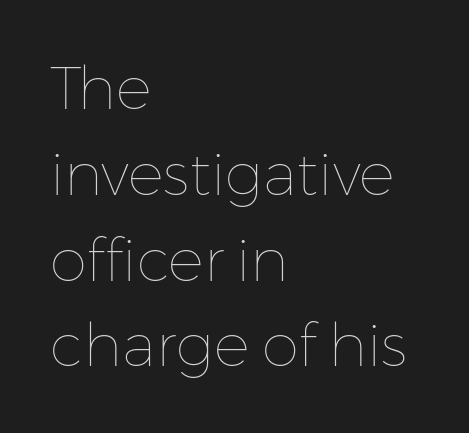
{"italic": "no", "bold": "no", "weight": "thin", "width": "normal", "stroke_contrast": "low", "x_height": "medium", "monospaced": "no", "underline": "no", "align": "left", "line_spacing": "normal", "line_spacing_ratio": 1.43, "letter_spacing": "normal", "letter_spacing_em": 0.0, "glyph_px": 60}
